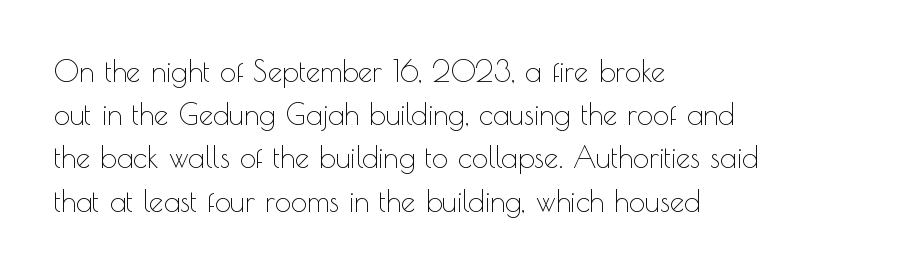
The image shows 29 px thin sans-serif type, upright; set left-aligned, normal line spacing (1.49x), normal letter spacing, not underlined; a small x-height.
